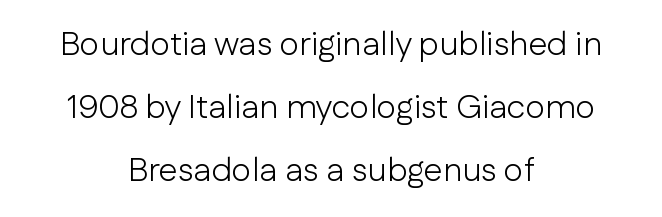
{"serif": "no", "italic": "no", "bold": "no", "weight": "light", "width": "normal", "stroke_contrast": "low", "x_height": "medium", "monospaced": "no", "underline": "no", "align": "center", "line_spacing_ratio": 1.85, "letter_spacing": "normal", "letter_spacing_em": 0.0, "glyph_px": 34}
